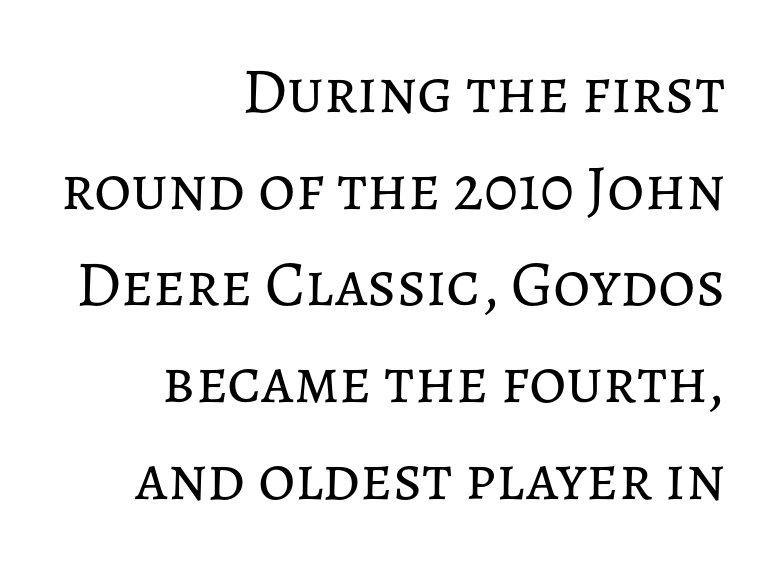
The image shows 64 px regular-weight type, upright; set right-aligned, normal line spacing (1.51x), normal letter spacing, not underlined; low stroke contrast and a medium x-height.
